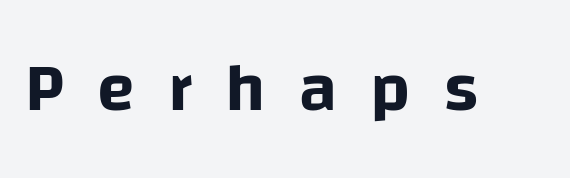
A typesetter would call this proportional, since set widths differ per character. Compared with typical body copy, the letter spacing here is much looser. Ascenders rise straight up at ninety degrees. The rendering shows plain stroke endings on the letterforms — a sans-serif design. Decoration check: the copy has no underline.
